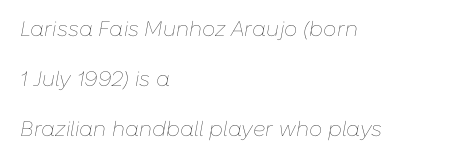
{"italic": "yes", "lean": "right", "slant_degrees": 10, "bold": "no", "underline": "no", "align": "left", "line_spacing": "loose", "line_spacing_ratio": 2.37, "letter_spacing": "normal", "letter_spacing_em": 0.0, "glyph_px": 21}
